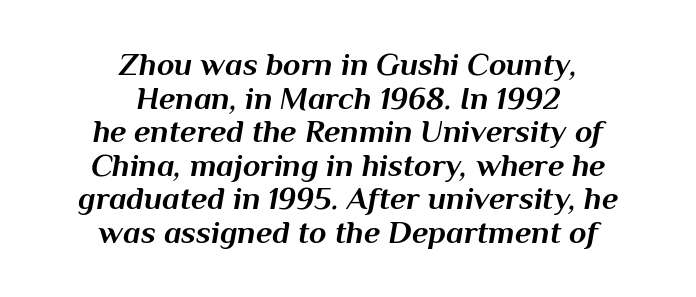
Set as a true bold cut, around the 700 mark. The specimen omits any rule beneath the text block's lines. If you folded the block vertically in half, each line would mirror itself in length. Interline gaps are noticeably narrow in this sample. Nothing unusual about the tracking: characters are spaced as the font intends.
